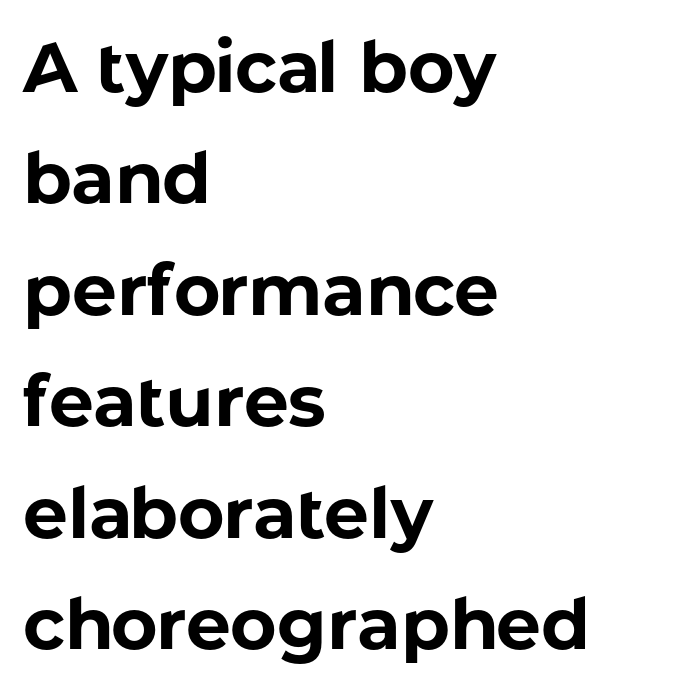
A bare baseline throughout the passage. This rendering uses left alignment, leaving the right contour irregular. A typesetter would call this proportional, since set widths differ per character. The horizontal fit of the characters is conventional and even. Posture: upright roman.
